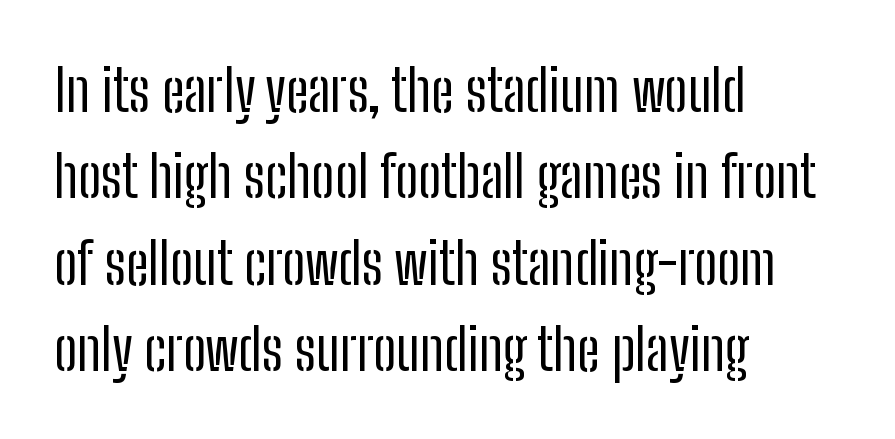
The image shows 58 px regular-weight, condensed sans-serif type, upright; set left-aligned, normal line spacing (1.49x), normal letter spacing, not underlined; low stroke contrast and a medium x-height.
